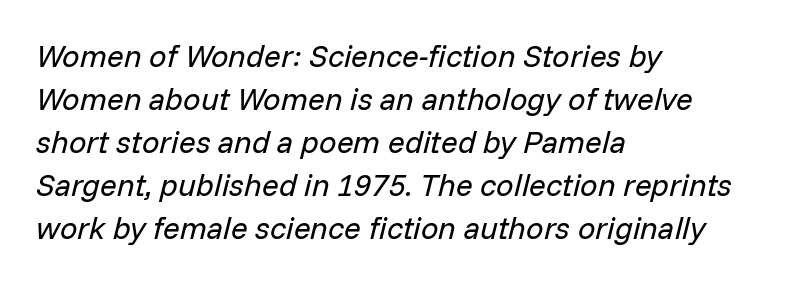
The image shows 31 px regular-weight type, italic (leaning right); set left-aligned, normal line spacing (1.39x), normal letter spacing, not underlined; low stroke contrast and a medium x-height.
